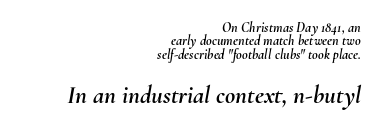
{"italic": "yes", "lean": "right", "slant_degrees": 10, "underline": "no", "align": "right", "line_spacing": "tight", "line_spacing_ratio": 0.95, "letter_spacing": "normal", "letter_spacing_em": 0.0, "larger_block": "second", "size_ratio": 1.79, "glyph_px": 25}
